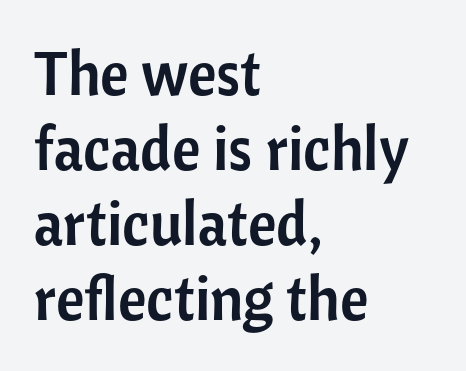
Q: Is the text italic (slanted)? A: No, it is upright.
Q: Is the typeface a serif or a sans-serif typeface? A: Sans-serif.
Q: Is the text underlined? A: No.
Q: How is the paragraph aligned? A: Left-aligned.
Q: Is the spacing between letters normal or unusually wide? A: Normal.
Q: Width (condensed, normal, or wide)? A: Normal.
Q: Stroke contrast? A: Low.
Q: x-height? A: Medium.
Q: Monospaced? A: No.
